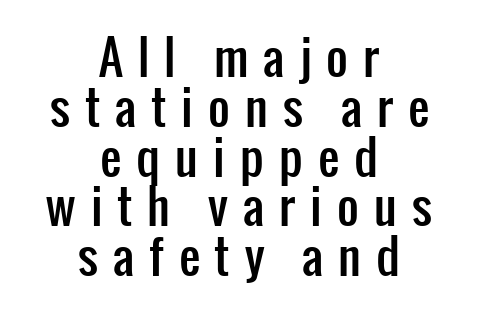
{"serif": "no", "italic": "no", "width": "condensed", "stroke_contrast": "low", "x_height": "medium", "monospaced": "no", "underline": "no", "align": "center", "line_spacing": "tight", "line_spacing_ratio": 1.06, "letter_spacing": "wide", "letter_spacing_em": 0.32, "glyph_px": 47}
